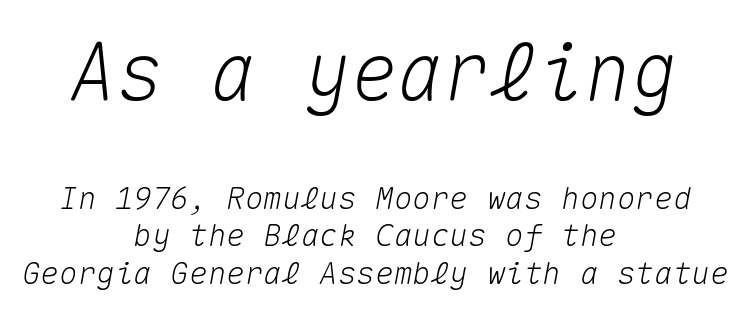
{"italic": "yes", "lean": "right", "slant_degrees": 10, "width": "normal", "stroke_contrast": "medium", "x_height": "medium", "monospaced": "yes", "underline": "no", "align": "center", "line_spacing_ratio": 1.21, "letter_spacing": "normal", "letter_spacing_em": 0.0, "larger_block": "first", "size_ratio": 2.52, "glyph_px": 78}
